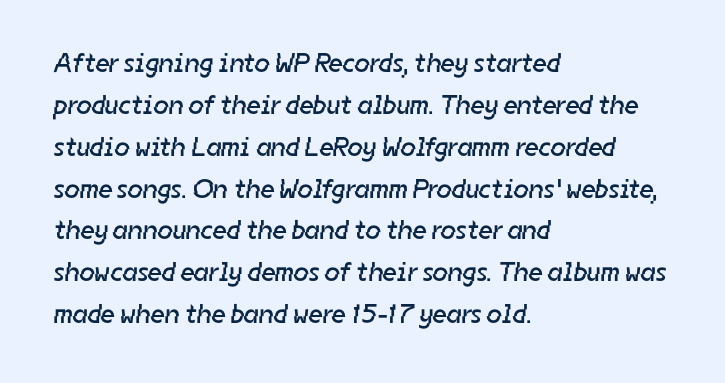
The image shows 27 px text type; set left-aligned, normal line spacing (1.55x), normal letter spacing, not underlined.
